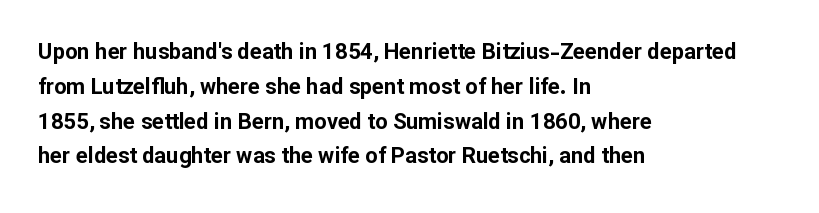
Q: Is the text bold? A: Yes.
Q: Is the text italic (slanted)? A: No, it is upright.
Q: Is the text underlined? A: No.
Q: How is the paragraph aligned? A: Left-aligned.
Q: Is the spacing between letters normal or unusually wide? A: Normal.
Q: Is the spacing between lines tight, normal or loose? A: Normal.
